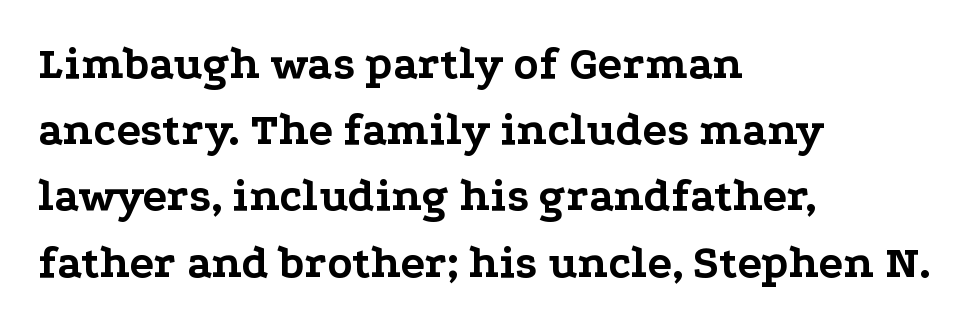
Q: Is the text bold? A: Yes.
Q: Is the text italic (slanted)? A: No, it is upright.
Q: Is the typeface a serif or a sans-serif typeface? A: Serif.
Q: Is the text underlined? A: No.
Q: How is the paragraph aligned? A: Left-aligned.
Q: Is the spacing between letters normal or unusually wide? A: Normal.
Q: Is the spacing between lines tight, normal or loose? A: Normal.
Q: Width (condensed, normal, or wide)? A: Wide.
Q: Stroke contrast? A: Low.
Q: x-height? A: Medium.
Q: Monospaced? A: No.
